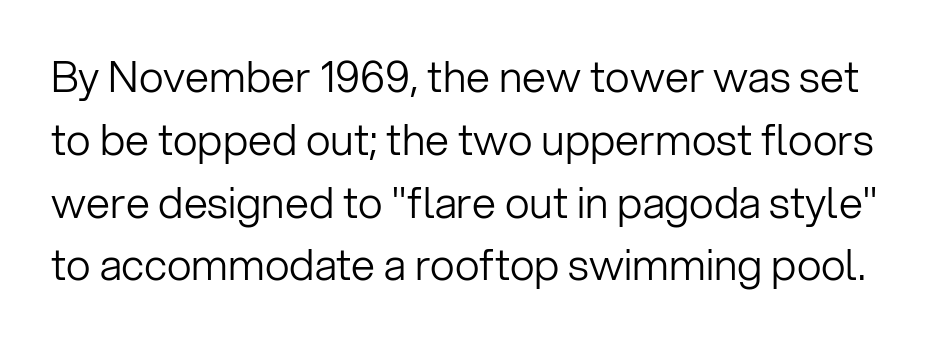
{"serif": "no", "italic": "no", "bold": "no", "weight": "light", "width": "normal", "stroke_contrast": "low", "x_height": "medium", "monospaced": "no", "underline": "no", "line_spacing": "normal", "line_spacing_ratio": 1.46, "letter_spacing": "normal", "letter_spacing_em": 0.0, "glyph_px": 43}
